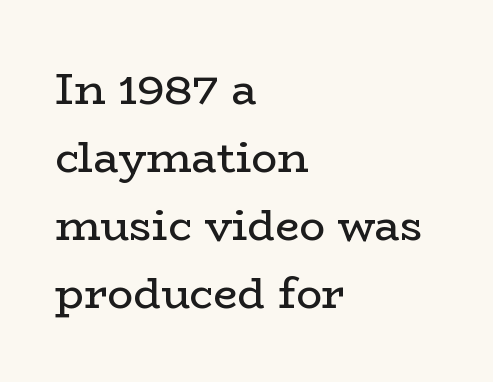
The image shows 43 px regular-weight, wide serif type, upright; set left-aligned, normal line spacing (1.58x), normal letter spacing, not underlined; low stroke contrast and a medium x-height.
